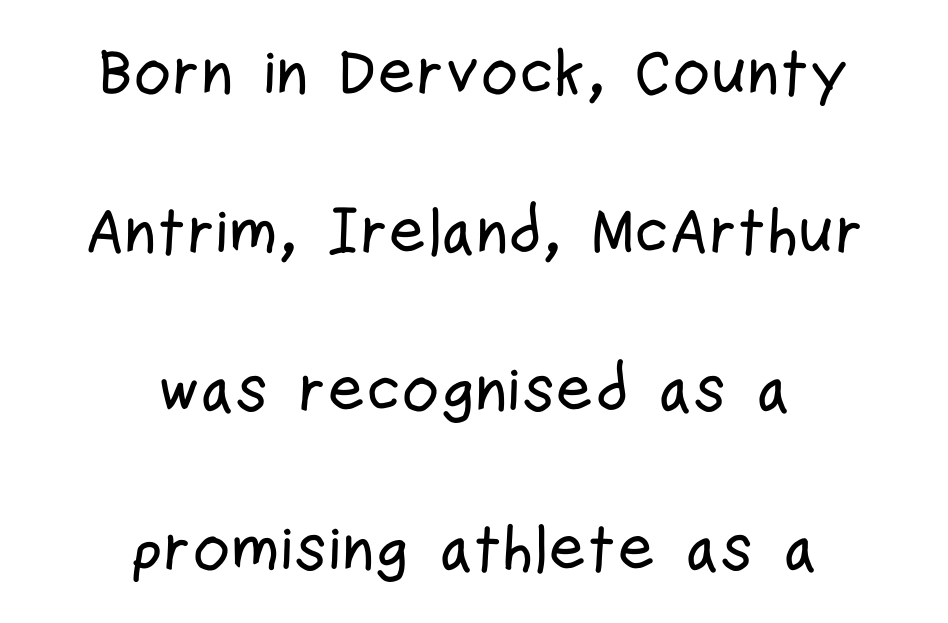
{"serif": "no", "italic": "no", "width": "condensed", "stroke_contrast": "low", "x_height": "medium", "monospaced": "no", "underline": "no", "align": "center", "line_spacing": "loose", "line_spacing_ratio": 2.44, "letter_spacing": "normal", "letter_spacing_em": 0.0, "glyph_px": 65}
